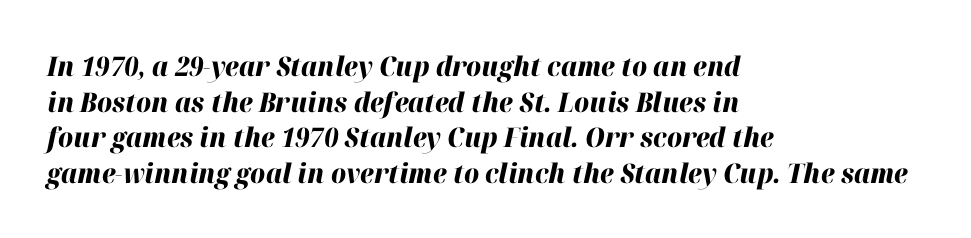
Compared with ordinary roman type, these characters are visibly tilted. Vertically, the passage feels balanced, rows spaced as you'd expect. If you drew a ruler down the left edge, every line would touch it. Typographic density is high because the face is bold. The specimen omits any rule beneath the text block's lines.
